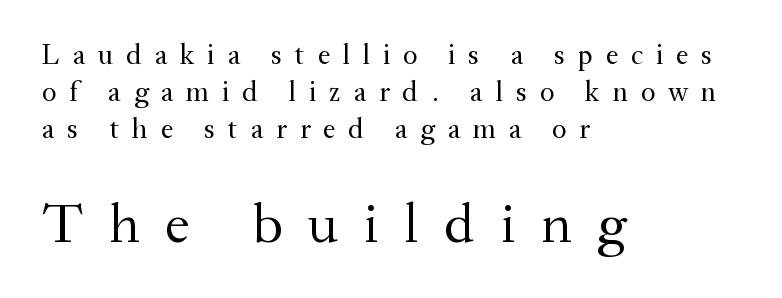
{"serif": "yes", "italic": "no", "bold": "no", "weight": "regular", "width": "normal", "stroke_contrast": "medium", "x_height": "small", "monospaced": "no", "underline": "no", "align": "left", "line_spacing": "normal", "line_spacing_ratio": 1.33, "letter_spacing": "wide", "letter_spacing_em": 0.46, "larger_block": "second", "size_ratio": 2.0, "glyph_px": 56}
